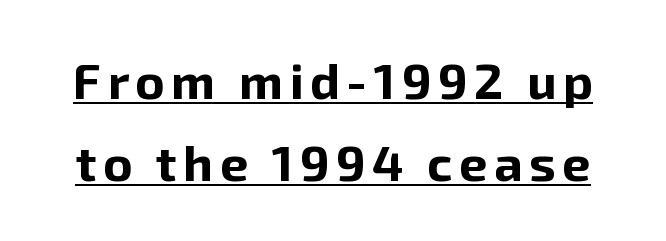
Q: Is the text bold? A: Yes.
Q: Is the text italic (slanted)? A: No, it is upright.
Q: Is the typeface a serif or a sans-serif typeface? A: Sans-serif.
Q: Is the text underlined? A: Yes.
Q: Is the spacing between lines tight, normal or loose? A: Normal.
Q: Width (condensed, normal, or wide)? A: Normal.
Q: Stroke contrast? A: Low.
Q: x-height? A: Medium.
Q: Monospaced? A: No.
